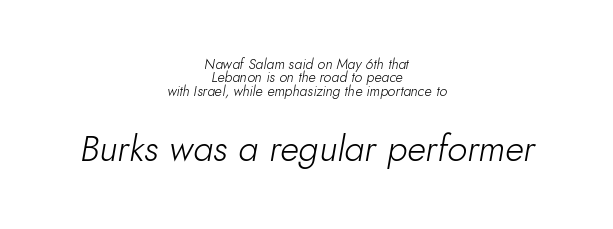
The image shows 36 px light type, italic (leaning right); set centered, tight line spacing (0.96x), normal letter spacing, not underlined; the second (bottom) block is 2.57x larger; low stroke contrast and a small x-height.
